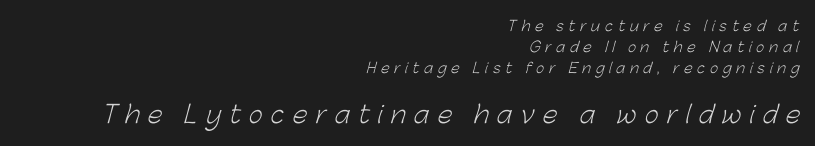
The image shows 24 px text type; set right-aligned, normal line spacing (1.49x), unusually wide letter spacing (+0.34 em), not underlined; the second (bottom) block is 1.71x larger.
